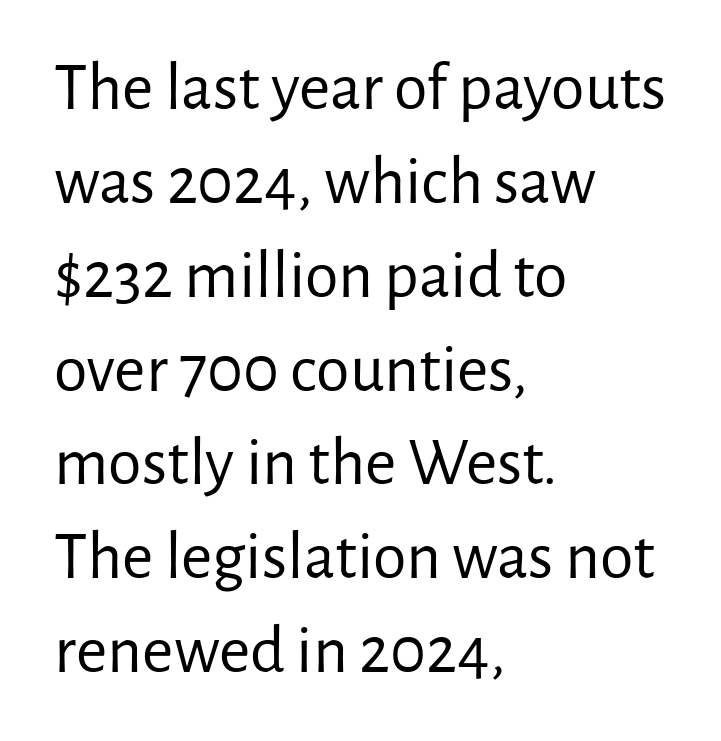
Q: Is the text bold? A: No.
Q: Is the text italic (slanted)? A: No, it is upright.
Q: Is the typeface a serif or a sans-serif typeface? A: Sans-serif.
Q: Is the text underlined? A: No.
Q: How is the paragraph aligned? A: Left-aligned.
Q: Is the spacing between letters normal or unusually wide? A: Normal.
Q: Is the spacing between lines tight, normal or loose? A: Normal.
Q: Width (condensed, normal, or wide)? A: Normal.
Q: Stroke contrast? A: Low.
Q: x-height? A: Medium.
Q: Monospaced? A: No.
